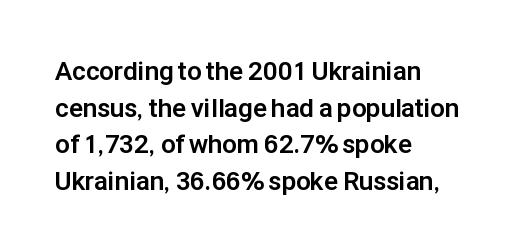
Q: Is the text bold? A: Yes.
Q: Is the text italic (slanted)? A: No, it is upright.
Q: Is the text underlined? A: No.
Q: How is the paragraph aligned? A: Left-aligned.
Q: Is the spacing between letters normal or unusually wide? A: Normal.
Q: Is the spacing between lines tight, normal or loose? A: Normal.
